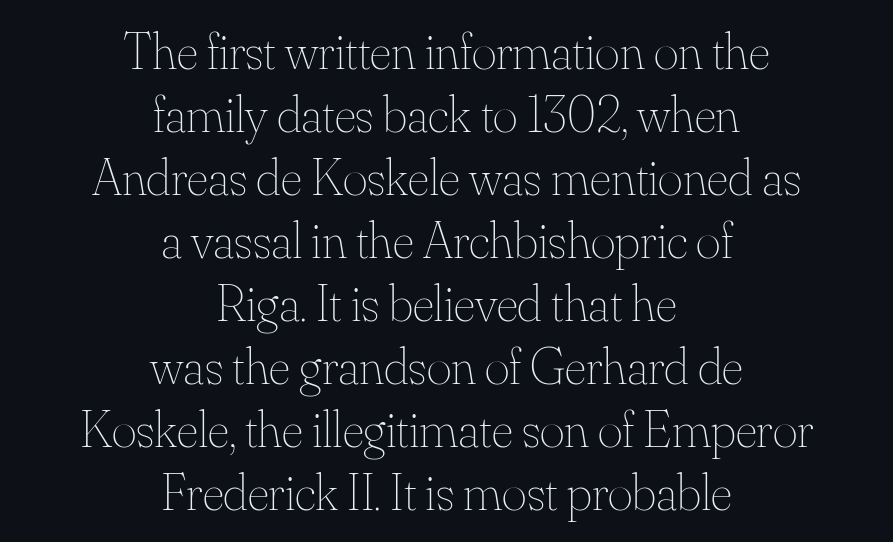
The image shows 53 px thin type, upright; set centered, line spacing 1.19x, normal letter spacing, not underlined; medium stroke contrast and a small x-height.
